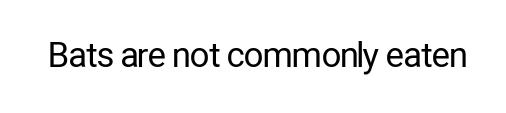
The image shows 34 px regular-weight, condensed sans-serif type, upright; set normal letter spacing, not underlined; low stroke contrast and a medium x-height.
